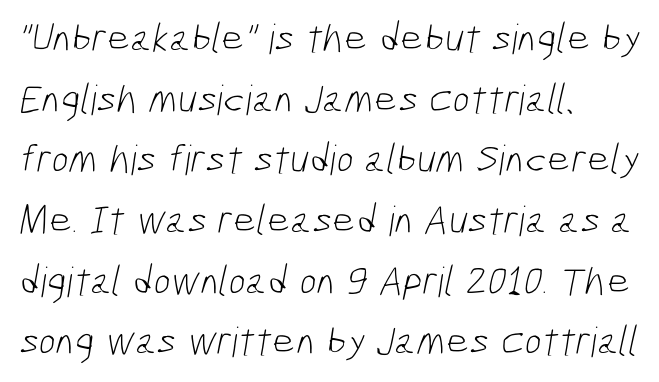
{"serif": "no", "bold": "no", "weight": "light", "width": "condensed", "stroke_contrast": "low", "x_height": "medium", "monospaced": "no", "underline": "no", "align": "left", "line_spacing": "normal", "line_spacing_ratio": 1.48, "letter_spacing": "normal", "letter_spacing_em": 0.0, "glyph_px": 41}
